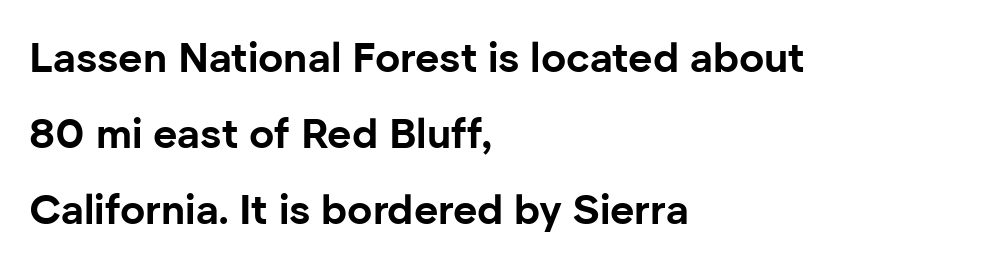
{"serif": "no", "italic": "no", "bold": "yes", "weight": "bold", "width": "normal", "stroke_contrast": "low", "x_height": "medium", "monospaced": "no", "underline": "no", "align": "left", "line_spacing_ratio": 1.81, "letter_spacing": "normal", "letter_spacing_em": 0.0, "glyph_px": 42}
